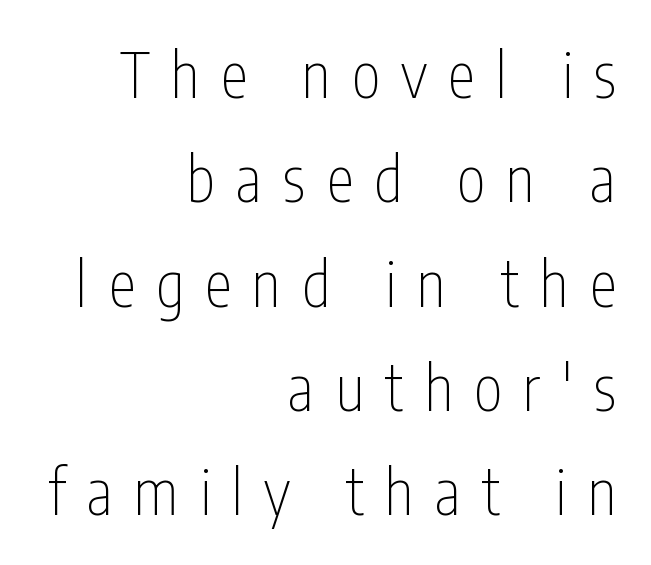
{"serif": "no", "italic": "no", "bold": "no", "weight": "thin", "width": "condensed", "stroke_contrast": "low", "x_height": "medium", "monospaced": "no", "underline": "no", "align": "right", "line_spacing_ratio": 1.71, "letter_spacing": "wide", "letter_spacing_em": 0.35, "glyph_px": 61}
